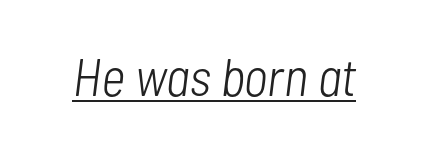
The image shows 53 px light, condensed type, italic (leaning right); set normal letter spacing, underlined; low stroke contrast and a medium x-height.
